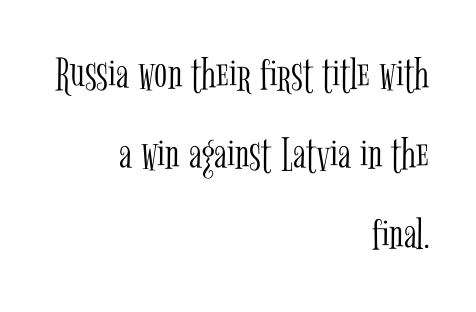
The typeface chosen for these lines features serifs. These lines sit exactly where default settings would place them. If you drew a ruler down the right edge, every line would touch it. The space directly below the letters is spotless.
